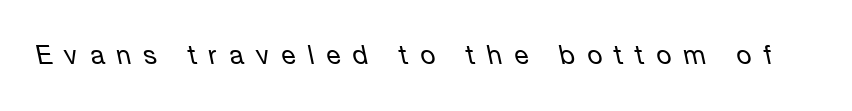
In terms of letterspacing, this is a distinctly airy, spread setting. The strokes are not fattened; the text isn't bold. When letters slant like this, we call the style italic. Descenders are the only things crossing below the line.
